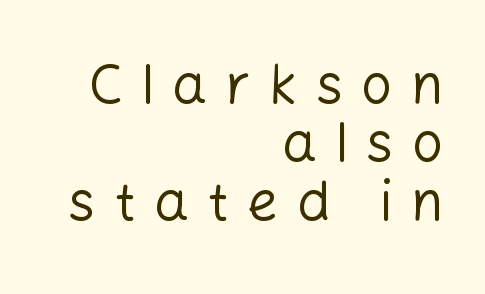
Q: Is the text bold? A: No.
Q: Is the text italic (slanted)? A: No, it is upright.
Q: Is the typeface a serif or a sans-serif typeface? A: Sans-serif.
Q: Is the text underlined? A: No.
Q: How is the paragraph aligned? A: Right-aligned.
Q: Is the spacing between letters normal or unusually wide? A: Unusually wide.
Q: Is the spacing between lines tight, normal or loose? A: Tight.
Q: Width (condensed, normal, or wide)? A: Normal.
Q: Stroke contrast? A: Low.
Q: x-height? A: Medium.
Q: Monospaced? A: No.
